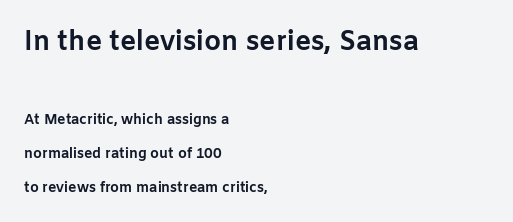
Q: Is the text bold? A: Yes.
Q: Is the text italic (slanted)? A: No, it is upright.
Q: Is the text underlined? A: No.
Q: How is the paragraph aligned? A: Left-aligned.
Q: Is the spacing between letters normal or unusually wide? A: Normal.
Q: Is the spacing between lines tight, normal or loose? A: Loose.
Q: Which block of text is set in a larger size, the first (top) or the second (bottom)? A: The first (top) one.
